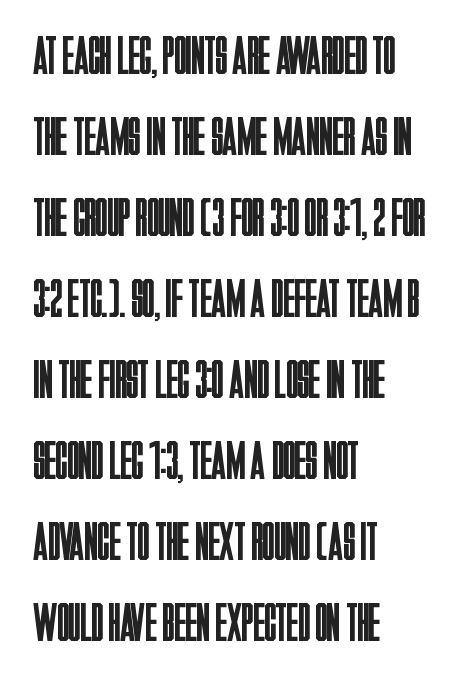
Q: Is the text bold? A: No.
Q: Is the text italic (slanted)? A: No, it is upright.
Q: Is the typeface a serif or a sans-serif typeface? A: Sans-serif.
Q: Is the text underlined? A: No.
Q: How is the paragraph aligned? A: Left-aligned.
Q: Is the spacing between letters normal or unusually wide? A: Normal.
Q: Is the spacing between lines tight, normal or loose? A: Normal.
Q: Width (condensed, normal, or wide)? A: Condensed.
Q: Stroke contrast? A: Low.
Q: x-height? A: Large.
Q: Monospaced? A: No.
